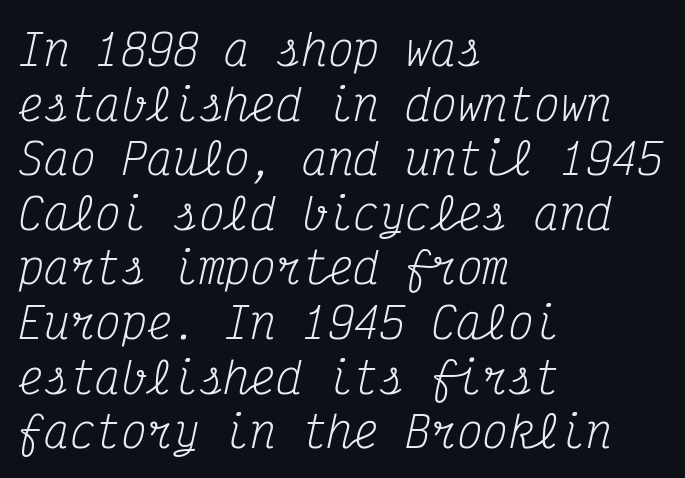
{"serif": "yes", "italic": "yes", "lean": "right", "slant_degrees": 12, "bold": "no", "weight": "regular", "width": "condensed", "stroke_contrast": "medium", "x_height": "medium", "monospaced": "yes", "underline": "no", "align": "left", "line_spacing": "normal", "line_spacing_ratio": 1.27, "letter_spacing": "normal", "letter_spacing_em": 0.0, "glyph_px": 43}
